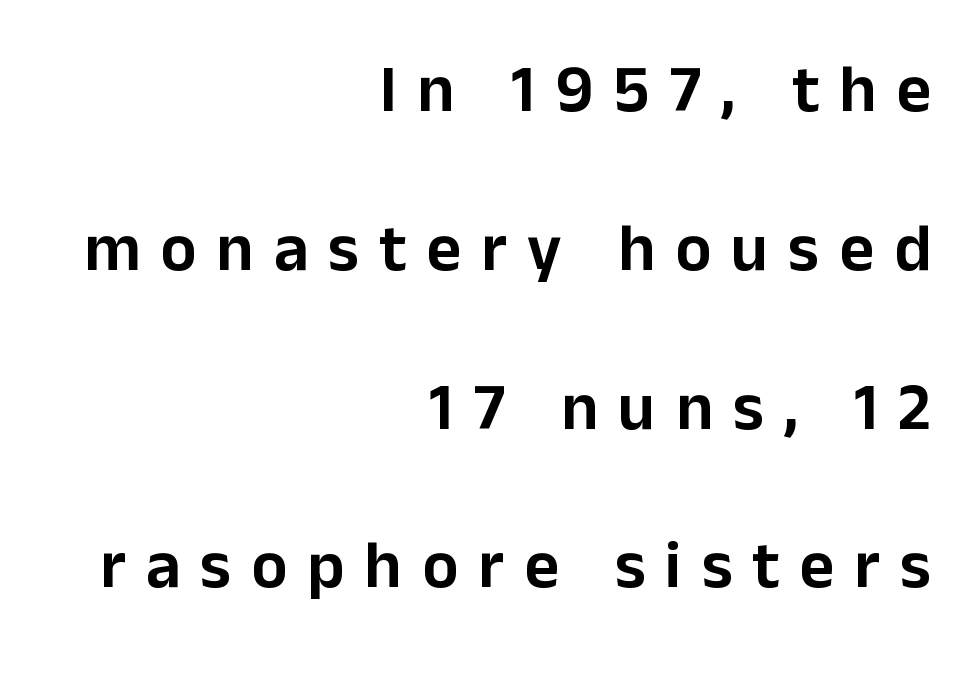
The image shows 67 px sans-serif type, upright; set right-aligned, loose line spacing (2.37x), unusually wide letter spacing (+0.3 em), not underlined; low stroke contrast and a medium x-height.
